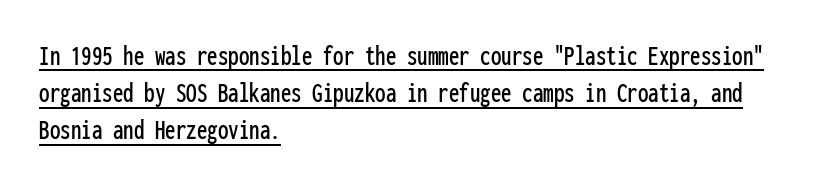
Q: Is the text italic (slanted)? A: No, it is upright.
Q: Is the typeface a serif or a sans-serif typeface? A: Sans-serif.
Q: Is the text underlined? A: Yes.
Q: How is the paragraph aligned? A: Left-aligned.
Q: Is the spacing between letters normal or unusually wide? A: Normal.
Q: Width (condensed, normal, or wide)? A: Condensed.
Q: Stroke contrast? A: Low.
Q: x-height? A: Medium.
Q: Monospaced? A: Yes.
